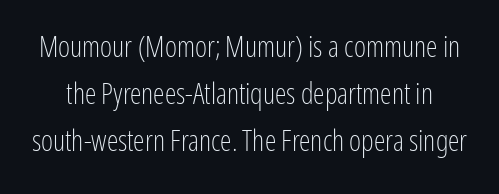
The image shows 29 px light, condensed sans-serif type, upright; set normal line spacing (1.62x), normal letter spacing, not underlined; low stroke contrast and a medium x-height.
